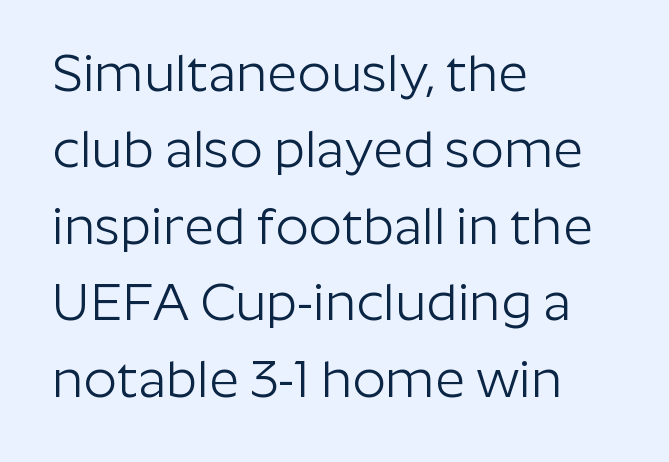
Q: Is the text bold? A: No.
Q: Is the text italic (slanted)? A: No, it is upright.
Q: Is the typeface a serif or a sans-serif typeface? A: Sans-serif.
Q: Is the text underlined? A: No.
Q: How is the paragraph aligned? A: Left-aligned.
Q: Is the spacing between letters normal or unusually wide? A: Normal.
Q: Is the spacing between lines tight, normal or loose? A: Normal.
Q: Width (condensed, normal, or wide)? A: Normal.
Q: Stroke contrast? A: Low.
Q: x-height? A: Medium.
Q: Monospaced? A: No.
